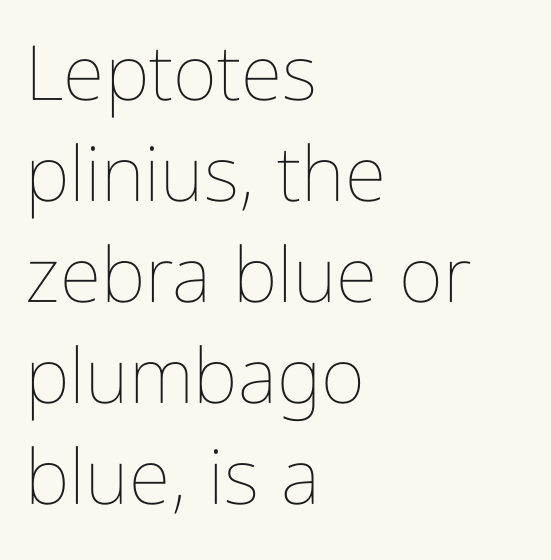
Q: Is the text bold? A: No.
Q: Is the text italic (slanted)? A: No, it is upright.
Q: Is the text underlined? A: No.
Q: How is the paragraph aligned? A: Left-aligned.
Q: Is the spacing between letters normal or unusually wide? A: Normal.
Q: Is the spacing between lines tight, normal or loose? A: Normal.
Q: Width (condensed, normal, or wide)? A: Condensed.
Q: Stroke contrast? A: Low.
Q: x-height? A: Medium.
Q: Monospaced? A: No.
